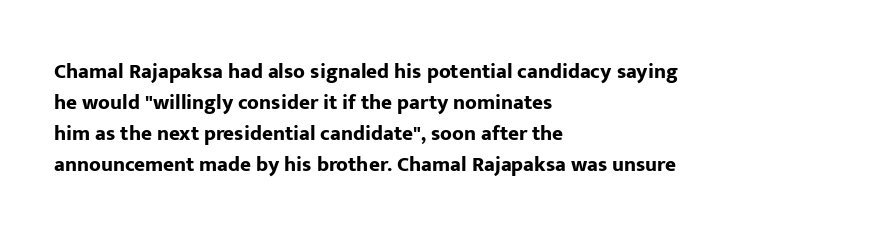
{"italic": "no", "bold": "yes", "underline": "no", "align": "left", "line_spacing": "normal", "line_spacing_ratio": 1.47, "letter_spacing": "normal", "letter_spacing_em": 0.0, "glyph_px": 21}
